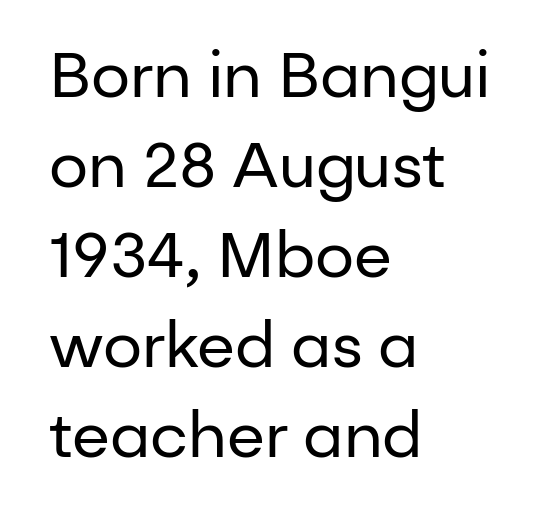
Each word holds together tightly as a unit, with standard inter-letter gaps. Each letter's strokes conclude bluntly, with no projecting serifs. The cut favours lightness, reaching ordinary text weight at its darkest. Do the characters align in a grid? No, the font is proportional.
